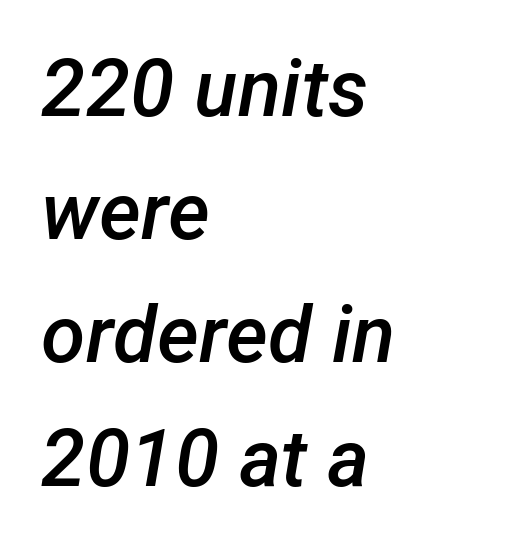
The image shows 80 px semibold type, italic (leaning right); set left-aligned, normal line spacing (1.54x), normal letter spacing, not underlined; low stroke contrast and a medium x-height.
